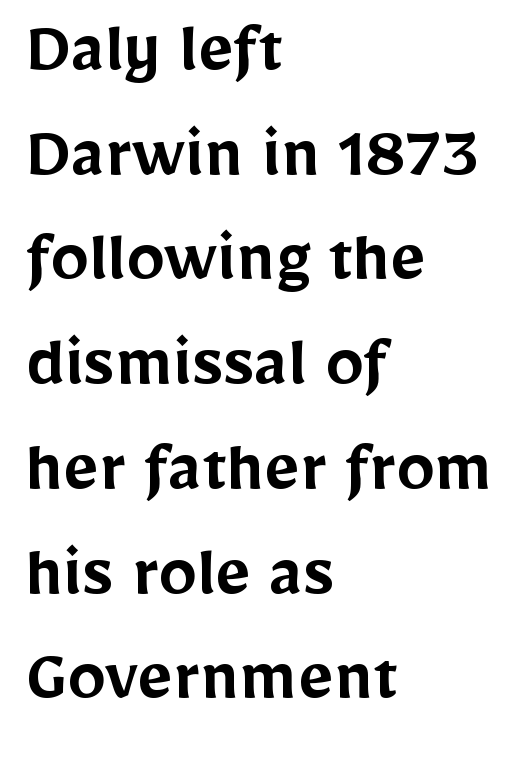
Spacing between characters is what you'd get straight out of the box. The face used here is proportionally spaced, like ordinary book or web type. The space beneath each line is pristine and unruled. The passage is arranged the way most books set body copy — flush left.
